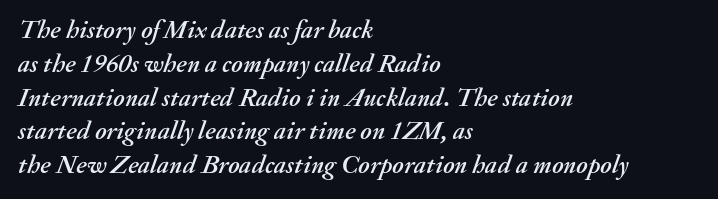
The image shows 26 px text type, italic (leaning right); set left-aligned, normal line spacing (1.3x), normal letter spacing, not underlined.
